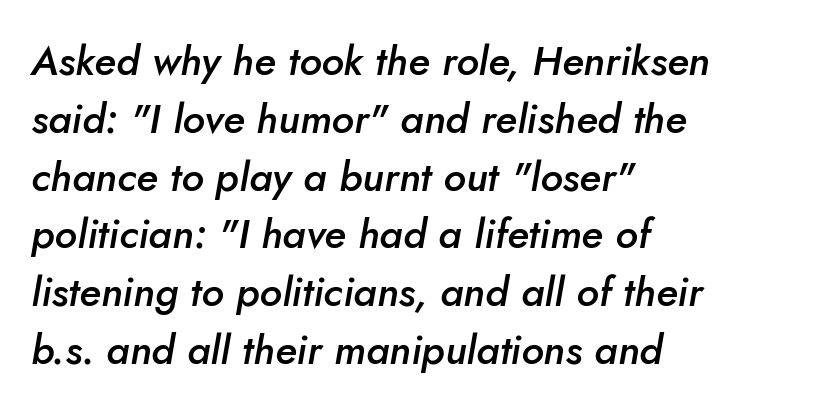
The image shows 41 px semibold type, italic (leaning right); set left-aligned, normal line spacing (1.41x), normal letter spacing, not underlined; low stroke contrast and a small x-height.
